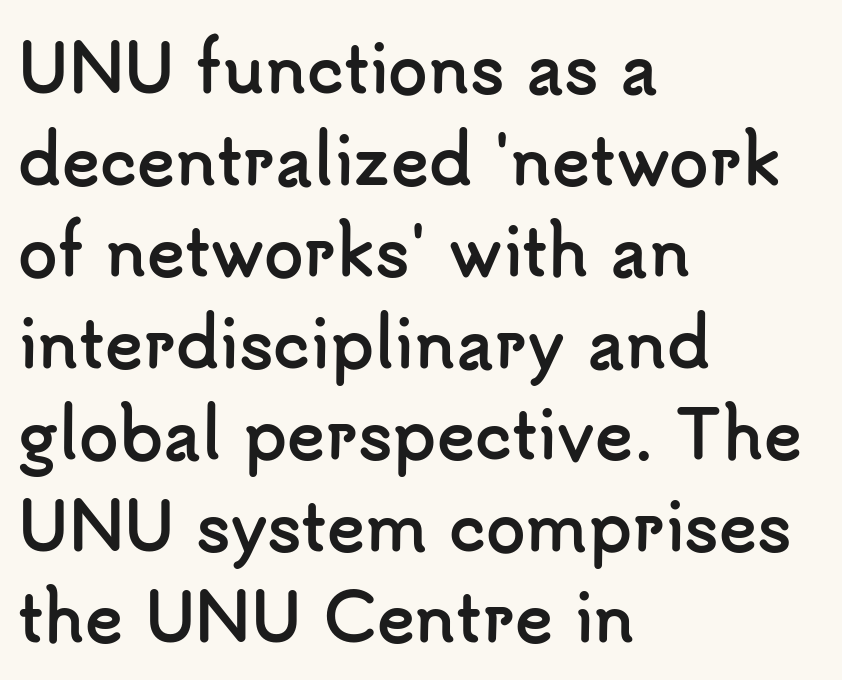
Q: Is the text bold? A: Yes.
Q: Is the text italic (slanted)? A: No, it is upright.
Q: Is the typeface a serif or a sans-serif typeface? A: Sans-serif.
Q: Is the text underlined? A: No.
Q: How is the paragraph aligned? A: Left-aligned.
Q: Is the spacing between letters normal or unusually wide? A: Normal.
Q: Is the spacing between lines tight, normal or loose? A: Normal.
Q: Width (condensed, normal, or wide)? A: Normal.
Q: Stroke contrast? A: Low.
Q: x-height? A: Small.
Q: Monospaced? A: No.
